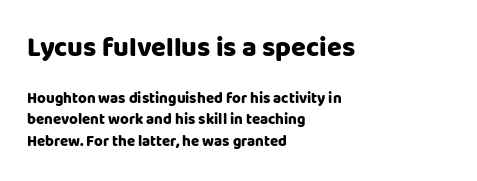
The glyphs are unaccompanied by any horizontal stroke below them. The rendering uses a moderate line-height, typical for paragraphs. A typesetter would call this zero additional tracking. The rag falls on the right side of this text block.
